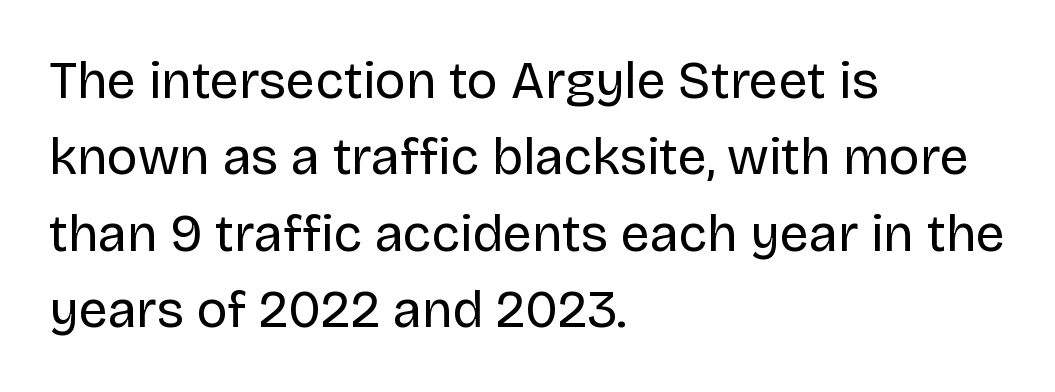
The image shows 52 px regular-weight sans-serif type, upright; set left-aligned, normal line spacing (1.47x), normal letter spacing, not underlined; low stroke contrast and a large x-height.
